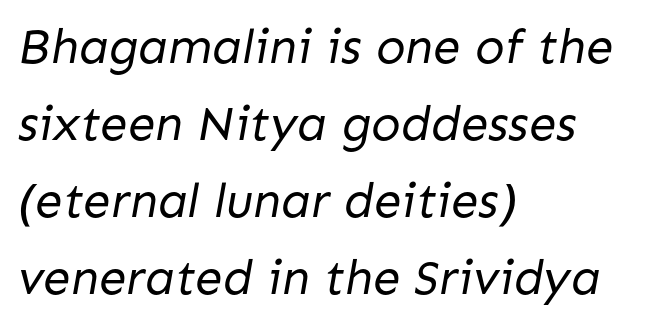
Beneath every word, the page is bare. The paragraph has a hard left edge and a soft right edge. Compared with typical paragraphs, the rows here are spaced about the same. Inter-character spacing is left at the font's built-in metrics. No heavy texture on the line: the type isn't bold. Think of a printed novel: that variable character pitch is what you see here.
